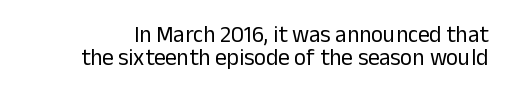
The image shows 23 px text type, upright; set tight line spacing (0.98x), normal letter spacing, not underlined.
